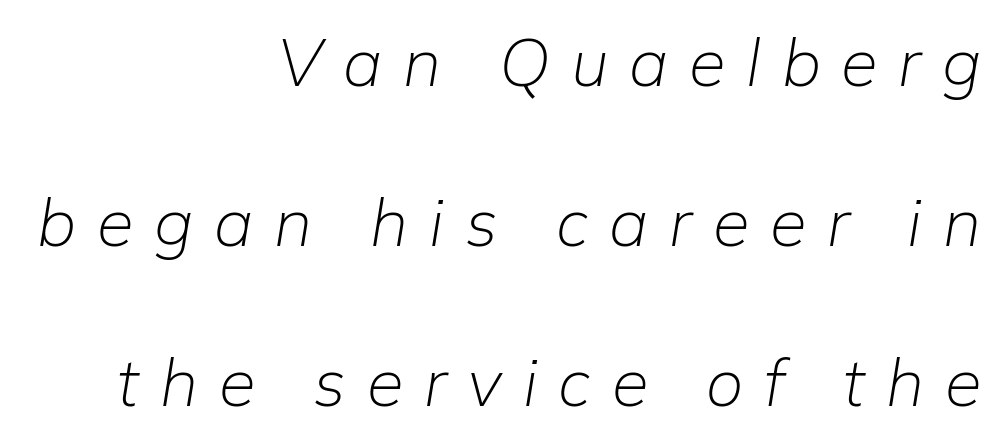
The image shows 67 px light type, italic (leaning right); set right-aligned, loose line spacing (2.39x), unusually wide letter spacing (+0.31 em), not underlined; low stroke contrast and a medium x-height.
